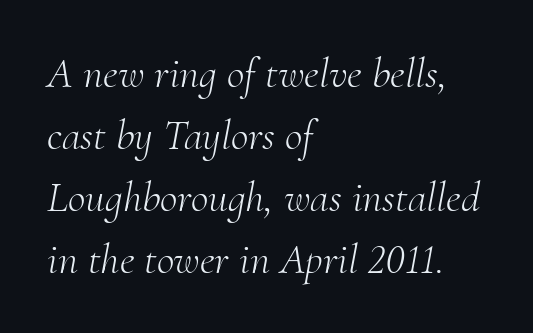
The image shows 43 px light serif type, italic (leaning right); set left-aligned, normal line spacing (1.44x), normal letter spacing, not underlined; medium stroke contrast and a small x-height.
